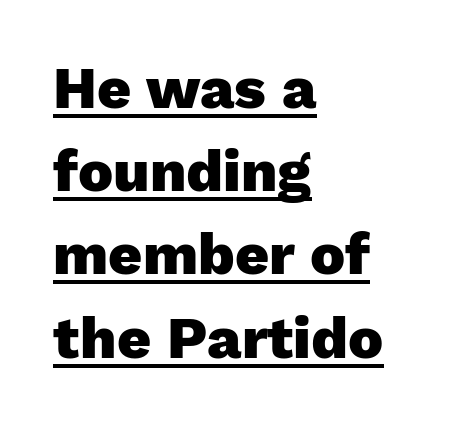
{"serif": "no", "italic": "no", "bold": "yes", "weight": "heavy", "width": "normal", "stroke_contrast": "low", "x_height": "medium", "monospaced": "no", "underline": "yes", "align": "left", "line_spacing": "normal", "line_spacing_ratio": 1.41, "letter_spacing": "normal", "letter_spacing_em": 0.0, "glyph_px": 59}
